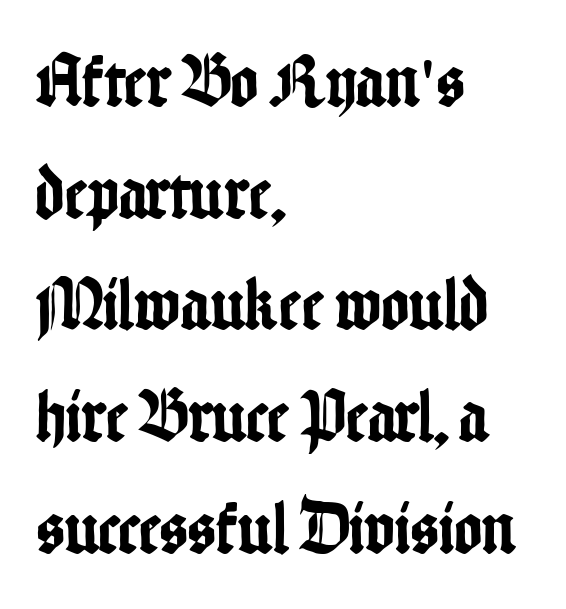
The image shows 75 px condensed sans-serif type, upright; set left-aligned, normal line spacing (1.49x), normal letter spacing, not underlined; low stroke contrast and a medium x-height.
